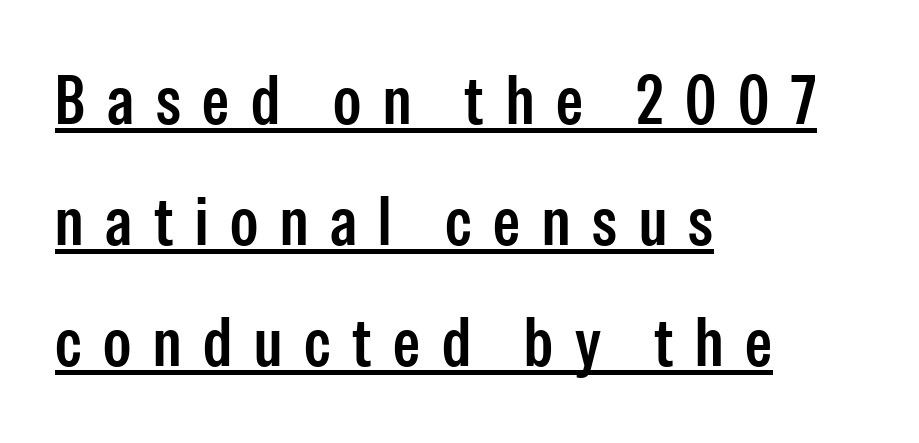
Q: Is the text bold? A: Semi-bold.
Q: Is the text italic (slanted)? A: No, it is upright.
Q: Is the typeface a serif or a sans-serif typeface? A: Sans-serif.
Q: Is the text underlined? A: Yes.
Q: How is the paragraph aligned? A: Left-aligned.
Q: Is the spacing between letters normal or unusually wide? A: Unusually wide.
Q: Width (condensed, normal, or wide)? A: Condensed.
Q: Stroke contrast? A: Low.
Q: x-height? A: Medium.
Q: Monospaced? A: No.
